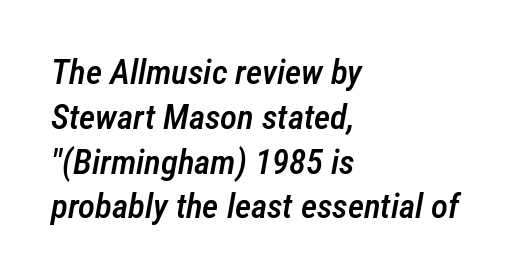
The image shows 35 px semibold, condensed type, italic (leaning right); set left-aligned, normal line spacing (1.28x), normal letter spacing, not underlined; low stroke contrast and a medium x-height.
